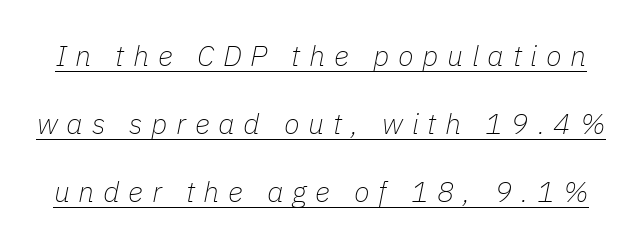
Has an underline been added? It has. Each letter keeps its own natural width here, so spacing adapts to shape. Compared with typical paragraphs, the rows here are farther apart. The passage shown is not bold in any degree. The typography opts for an oblique posture over an upright one. The passage shown has open, widely tracked lettering throughout.
